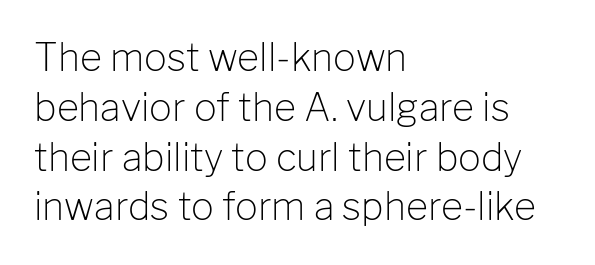
Stroke mass is kept to a normal reading level or below. Character widths vary here, with narrow letters taking less room than wide ones. The lettering holds an erect, upright posture throughout. A student would call this left alignment; a typographer would say flush left, rag right. Honestly, there is no underline to notice here at all. The tracking reads as untouched default to a designer's eye.
